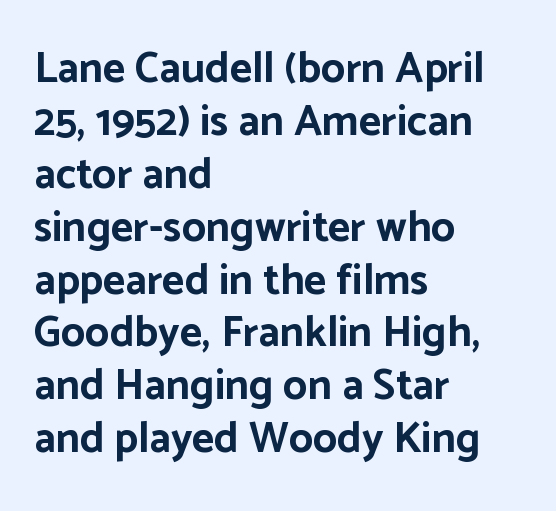
Posture: upright roman. Look at the tracking — it's just the regular setting, nothing added. The typesetter chose a ragged-right arrangement here. A sans-serif font was chosen for this passage. Set as a true bold cut, around the 700 mark.
